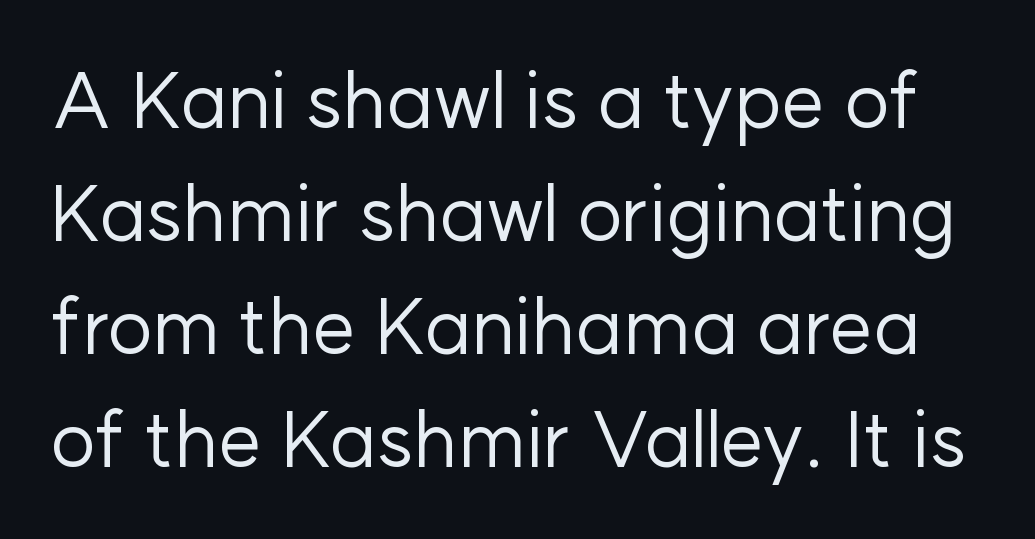
Q: Is the text bold? A: No.
Q: Is the text italic (slanted)? A: No, it is upright.
Q: Is the typeface a serif or a sans-serif typeface? A: Sans-serif.
Q: Is the text underlined? A: No.
Q: Is the spacing between letters normal or unusually wide? A: Normal.
Q: Is the spacing between lines tight, normal or loose? A: Normal.
Q: Width (condensed, normal, or wide)? A: Normal.
Q: Stroke contrast? A: Low.
Q: x-height? A: Medium.
Q: Monospaced? A: No.
